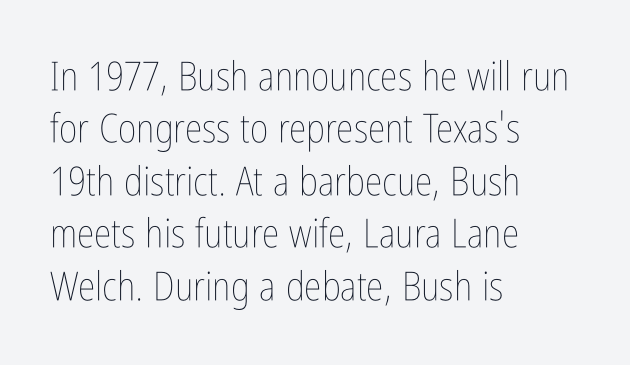
The image shows 40 px thin, condensed type, upright; set left-aligned, normal line spacing (1.31x), normal letter spacing, not underlined; low stroke contrast and a medium x-height.
